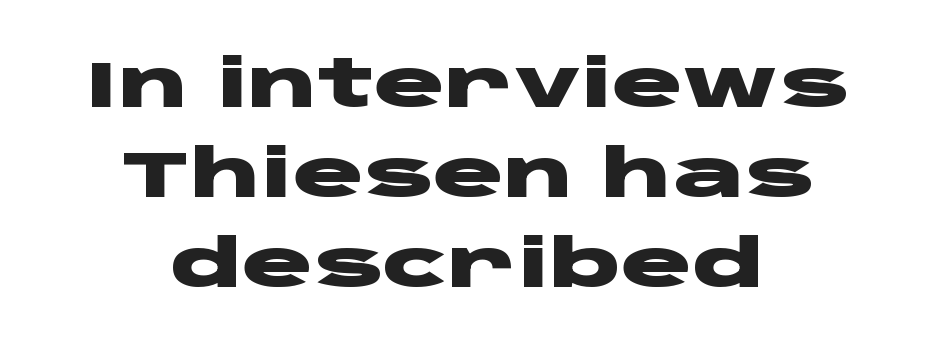
{"serif": "no", "italic": "no", "bold": "yes", "weight": "heavy", "width": "wide", "stroke_contrast": "low", "x_height": "large", "monospaced": "no", "underline": "no", "align": "center", "line_spacing": "normal", "line_spacing_ratio": 1.36, "letter_spacing": "normal", "letter_spacing_em": 0.0, "glyph_px": 66}
